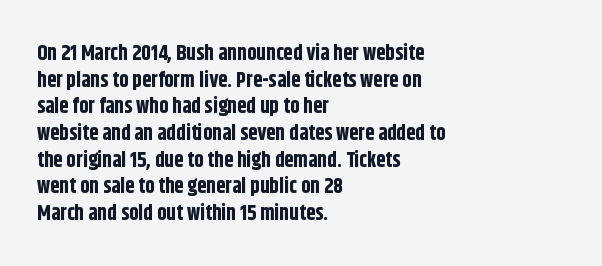
{"italic": "no", "bold": "yes", "underline": "no", "align": "left", "line_spacing": "normal", "line_spacing_ratio": 1.27, "letter_spacing": "normal", "letter_spacing_em": 0.0, "glyph_px": 21}
